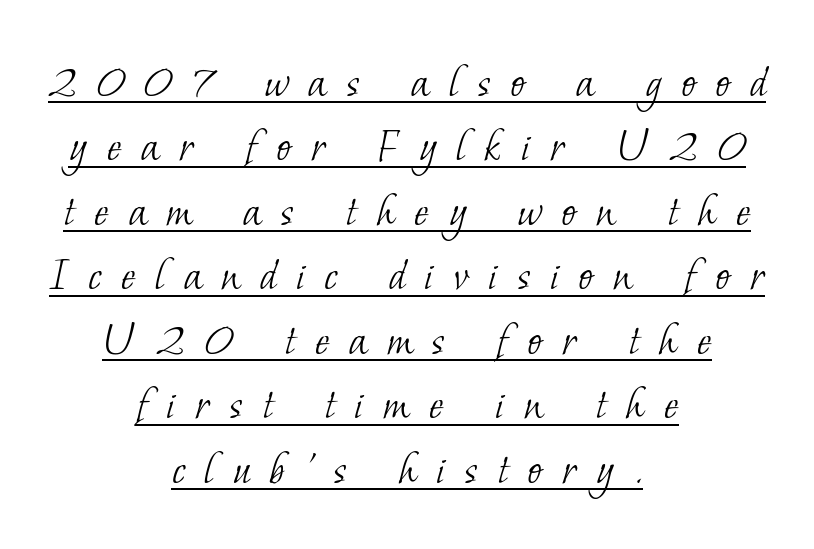
A rule runs beneath these lines of type. To sum up the face: it has serifs. The leading is moderate, giving the passage an even texture. The passage is arranged like a title page — every line centered.
